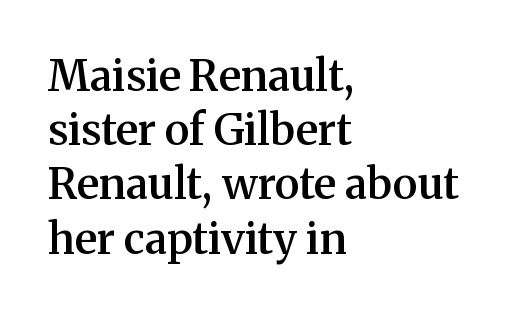
{"serif": "yes", "italic": "no", "bold": "semi", "weight": "semibold", "width": "normal", "stroke_contrast": "medium", "x_height": "medium", "monospaced": "no", "underline": "no", "align": "left", "line_spacing": "normal", "line_spacing_ratio": 1.26, "letter_spacing": "normal", "letter_spacing_em": 0.0, "glyph_px": 43}
